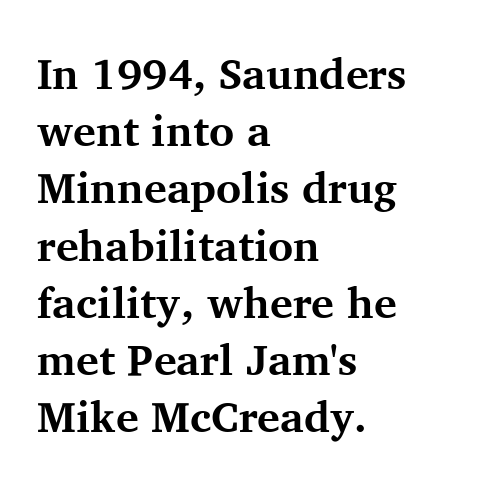
{"serif": "yes", "italic": "no", "bold": "yes", "weight": "bold", "width": "normal", "stroke_contrast": "medium", "x_height": "medium", "monospaced": "no", "underline": "no", "align": "left", "line_spacing": "normal", "line_spacing_ratio": 1.33, "letter_spacing": "normal", "letter_spacing_em": 0.0, "glyph_px": 43}
